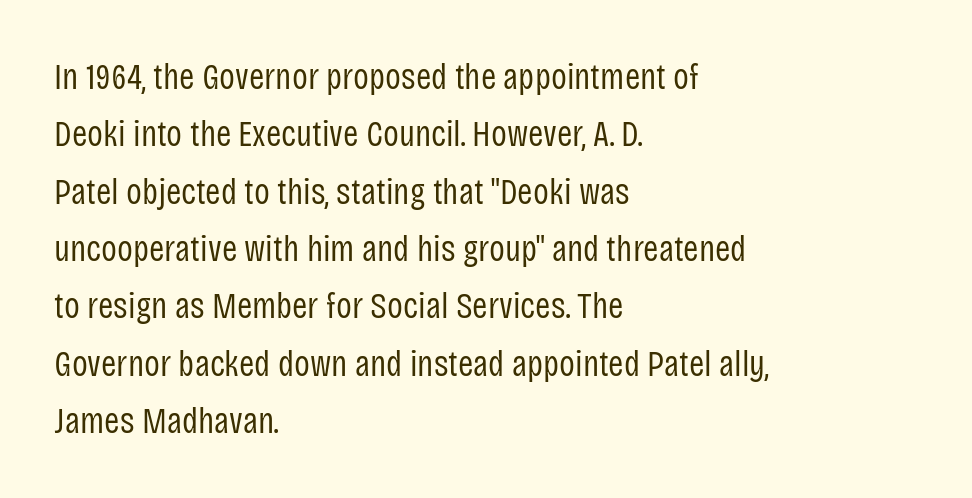
Q: Is the text bold? A: No.
Q: Is the text italic (slanted)? A: No, it is upright.
Q: Is the typeface a serif or a sans-serif typeface? A: Sans-serif.
Q: Is the text underlined? A: No.
Q: How is the paragraph aligned? A: Left-aligned.
Q: Is the spacing between letters normal or unusually wide? A: Normal.
Q: Is the spacing between lines tight, normal or loose? A: Normal.
Q: Width (condensed, normal, or wide)? A: Condensed.
Q: Stroke contrast? A: Low.
Q: x-height? A: Large.
Q: Monospaced? A: No.
